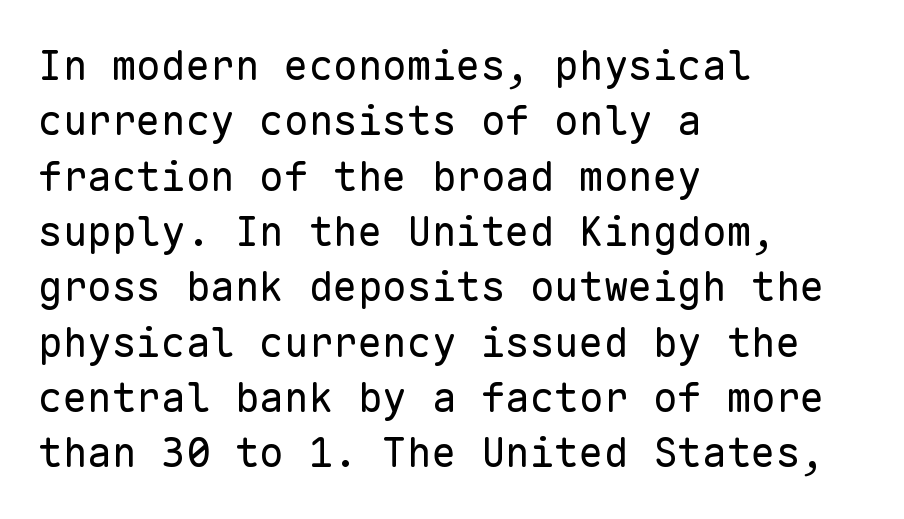
The image shows 41 px regular-weight sans-serif type, upright, monospaced; set left-aligned, normal line spacing (1.35x), normal letter spacing, not underlined; low stroke contrast and a medium x-height.
